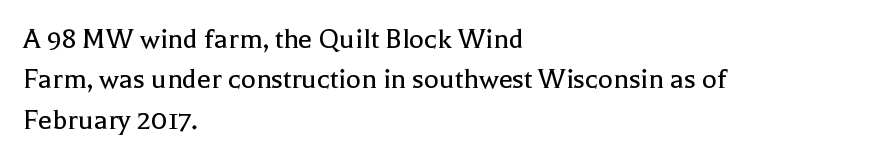
Descender tails drop into unmarked territory. Notice how the passage keeps a crisp vertical edge on the left only. Unlike italic type, these characters show no tilt at all. The letters sit at their default tracking, neither squeezed nor spread.
